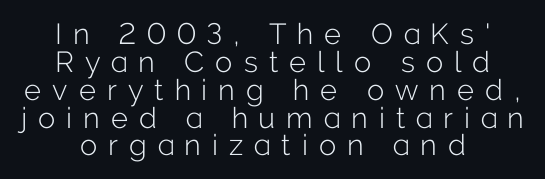
Q: Is the text bold? A: No.
Q: Is the text italic (slanted)? A: No, it is upright.
Q: Is the typeface a serif or a sans-serif typeface? A: Sans-serif.
Q: Is the text underlined? A: No.
Q: How is the paragraph aligned? A: Centered.
Q: Is the spacing between letters normal or unusually wide? A: Unusually wide.
Q: Is the spacing between lines tight, normal or loose? A: Tight.
Q: Width (condensed, normal, or wide)? A: Normal.
Q: Stroke contrast? A: Low.
Q: x-height? A: Medium.
Q: Monospaced? A: No.
